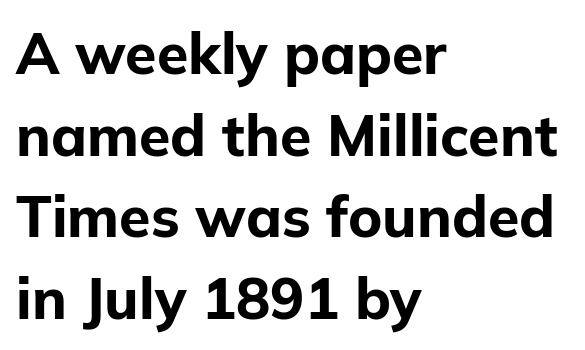
{"serif": "no", "italic": "no", "bold": "yes", "weight": "bold", "width": "normal", "stroke_contrast": "low", "x_height": "medium", "monospaced": "no", "underline": "no", "align": "left", "line_spacing": "normal", "line_spacing_ratio": 1.43, "letter_spacing": "normal", "letter_spacing_em": 0.0, "glyph_px": 57}
